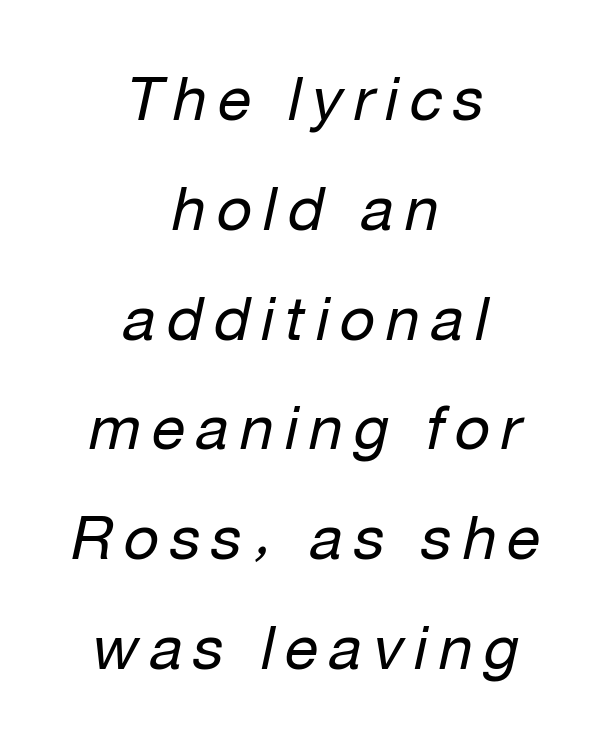
{"italic": "yes", "lean": "right", "slant_degrees": 12, "bold": "no", "weight": "regular", "width": "normal", "stroke_contrast": "low", "x_height": "medium", "monospaced": "no", "underline": "no", "align": "center", "line_spacing_ratio": 1.8, "glyph_px": 61}
